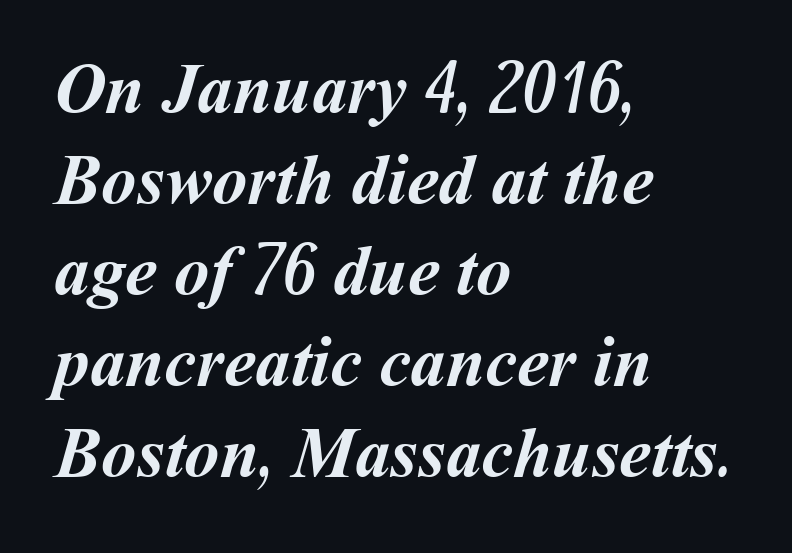
These lines keep a tight, regular rhythm from letter to letter. The paragraph has a hard left edge and a soft right edge. Heft: maximum for text — a bold. Notice how descenders clear the ascenders below comfortably — that's standard leading. Words float on clear page, feet unadorned.
